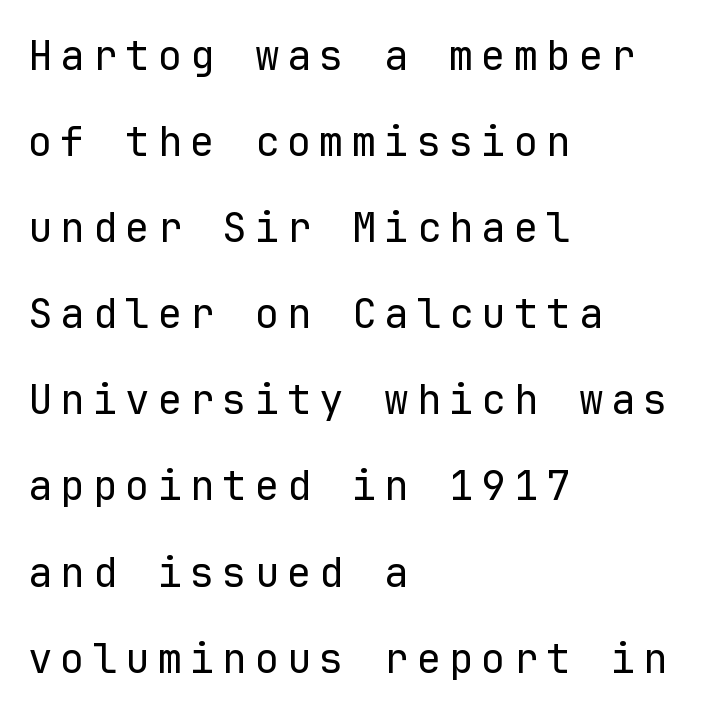
The image shows 41 px regular-weight sans-serif type, upright, monospaced; set left-aligned, loose line spacing (2.1x), not underlined; low stroke contrast and a medium x-height.
